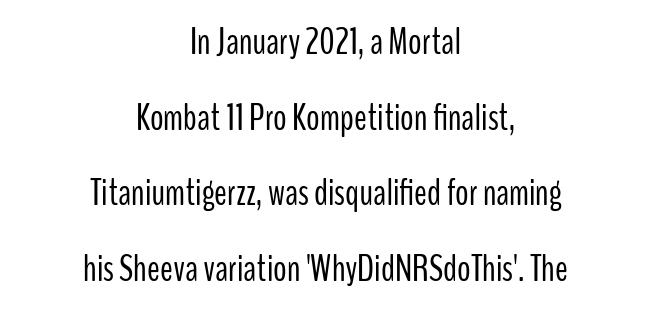
Default kerning and tracking; the words read as compact shapes. Observe the absence of serifs on each vertical stroke in this sample. Rule under the text: the space is simply empty. Upright lettering throughout.
